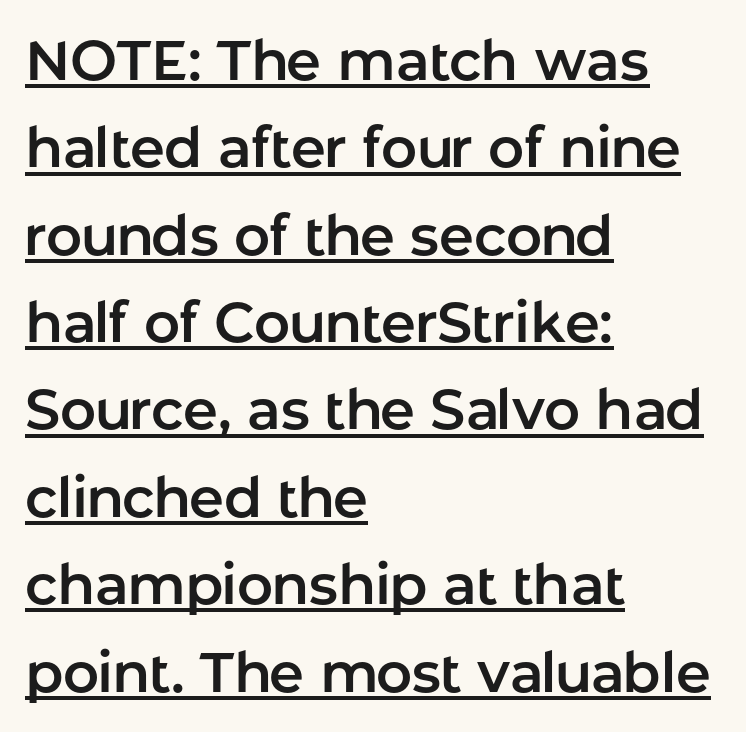
The image shows 56 px sans-serif type, upright; set left-aligned, normal line spacing (1.56x), normal letter spacing, underlined; low stroke contrast and a medium x-height.
